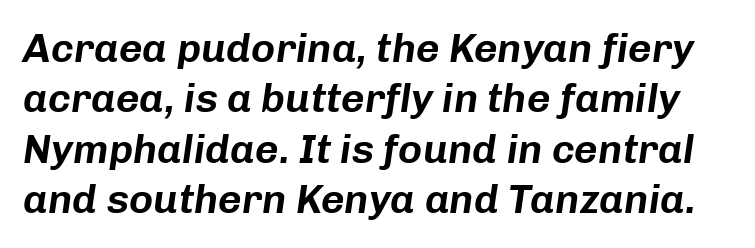
{"italic": "yes", "lean": "right", "slant_degrees": 8, "width": "normal", "stroke_contrast": "low", "x_height": "medium", "monospaced": "no", "underline": "no", "line_spacing_ratio": 1.23, "letter_spacing": "normal", "letter_spacing_em": 0.0, "glyph_px": 41}
